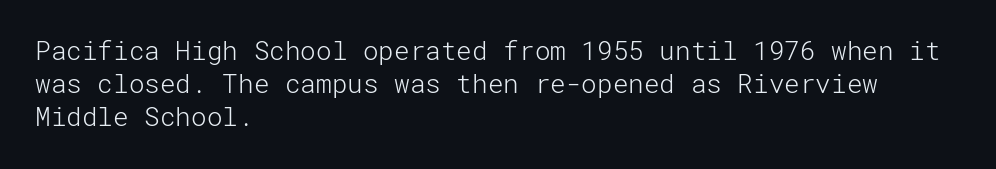
Q: Is the text bold? A: No.
Q: Is the text italic (slanted)? A: No, it is upright.
Q: Is the text underlined? A: No.
Q: How is the paragraph aligned? A: Left-aligned.
Q: Is the spacing between letters normal or unusually wide? A: Normal.
Q: Is the spacing between lines tight, normal or loose? A: Normal.
